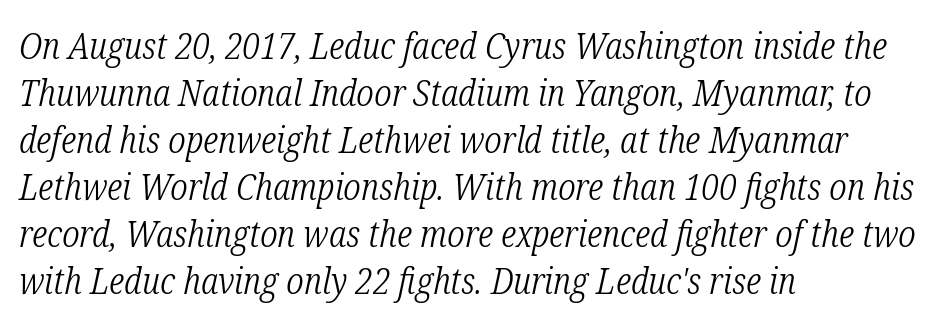
Inter-character spacing is left at the font's built-in metrics. This sample has the flowing, uneven cadence of proportional lettering. The words here are not underlined. This rendering uses left alignment, leaving the right contour irregular. The glyphs in this specimen are seriffed.
